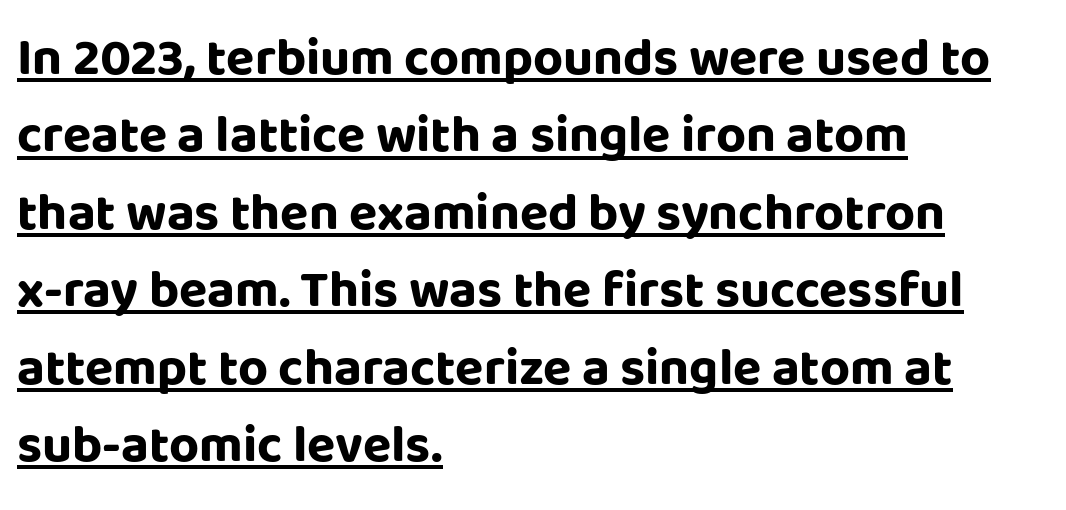
The image shows 52 px bold sans-serif type, upright; set left-aligned, normal line spacing (1.49x), normal letter spacing, underlined; low stroke contrast and a large x-height.
